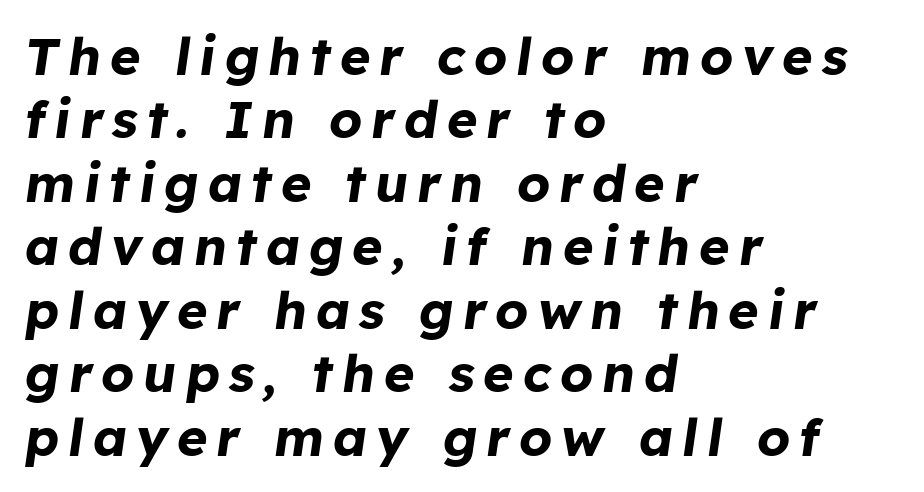
Q: Is the text bold? A: Yes.
Q: Is the text italic (slanted)? A: Yes, it leans right by about 8 degrees.
Q: Is the text underlined? A: No.
Q: How is the paragraph aligned? A: Left-aligned.
Q: Width (condensed, normal, or wide)? A: Normal.
Q: Stroke contrast? A: Low.
Q: x-height? A: Medium.
Q: Monospaced? A: No.
